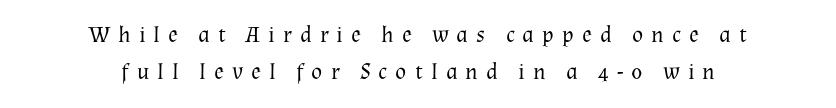
{"italic": "no", "bold": "no", "underline": "no", "align": "center", "line_spacing": "normal", "line_spacing_ratio": 1.63, "letter_spacing": "wide", "letter_spacing_em": 0.35, "glyph_px": 23}
